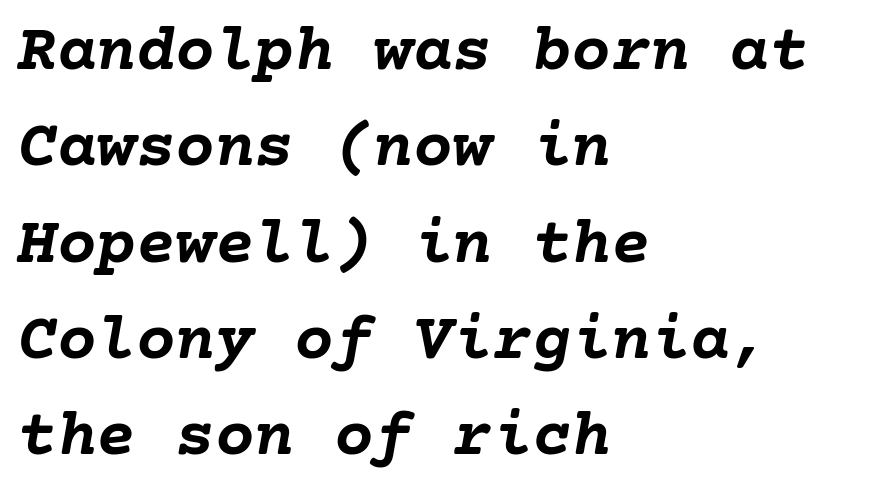
Q: Is the text bold? A: Yes.
Q: Is the text italic (slanted)? A: Yes, it leans right by about 10 degrees.
Q: Is the text underlined? A: No.
Q: How is the paragraph aligned? A: Left-aligned.
Q: Is the spacing between letters normal or unusually wide? A: Normal.
Q: Is the spacing between lines tight, normal or loose? A: Normal.
Q: Width (condensed, normal, or wide)? A: Normal.
Q: Stroke contrast? A: Low.
Q: x-height? A: Medium.
